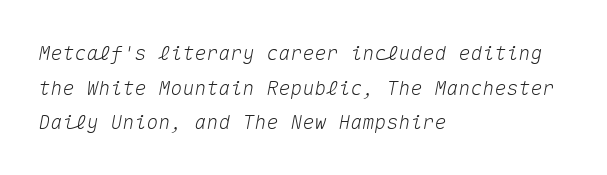
Short note: letters normally spaced. The lines are quadded left. Descender tails drop into unmarked territory. The font's italic variant was chosen for this text.
